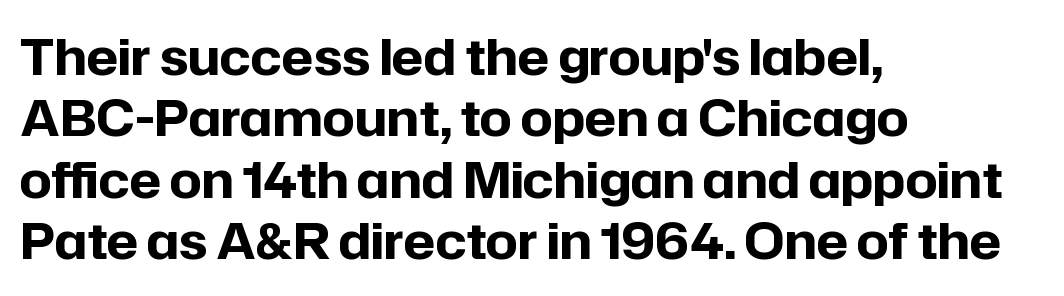
{"serif": "no", "italic": "no", "bold": "yes", "weight": "bold", "width": "normal", "stroke_contrast": "low", "x_height": "medium", "monospaced": "no", "underline": "no", "align": "left", "line_spacing_ratio": 1.23, "letter_spacing": "normal", "letter_spacing_em": 0.0, "glyph_px": 50}
